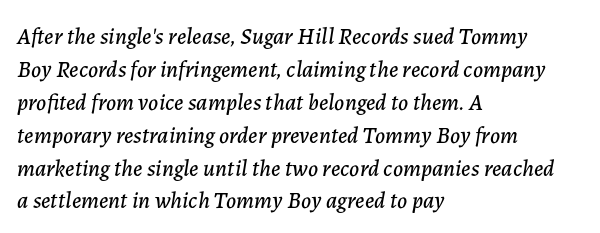
The image shows 23 px text type, italic (leaning right); set left-aligned, normal line spacing (1.43x), normal letter spacing, not underlined.
